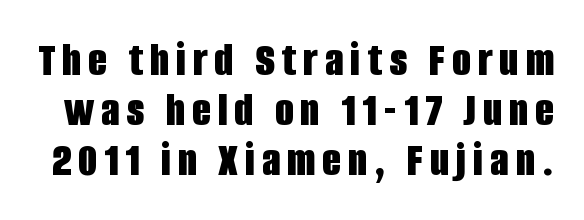
The image shows 49 px bold, condensed sans-serif type, upright; set tight line spacing (1.02x), not underlined; low stroke contrast and a large x-height.
